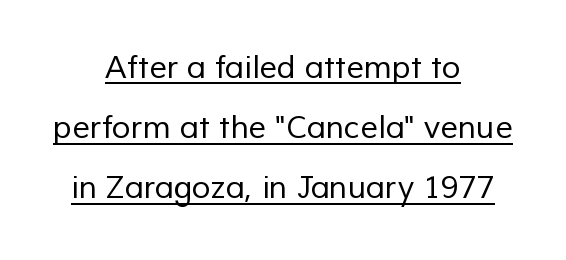
The image shows 31 px regular-weight sans-serif type; set centered, loose line spacing (1.94x), normal letter spacing, underlined; low stroke contrast and a medium x-height.
